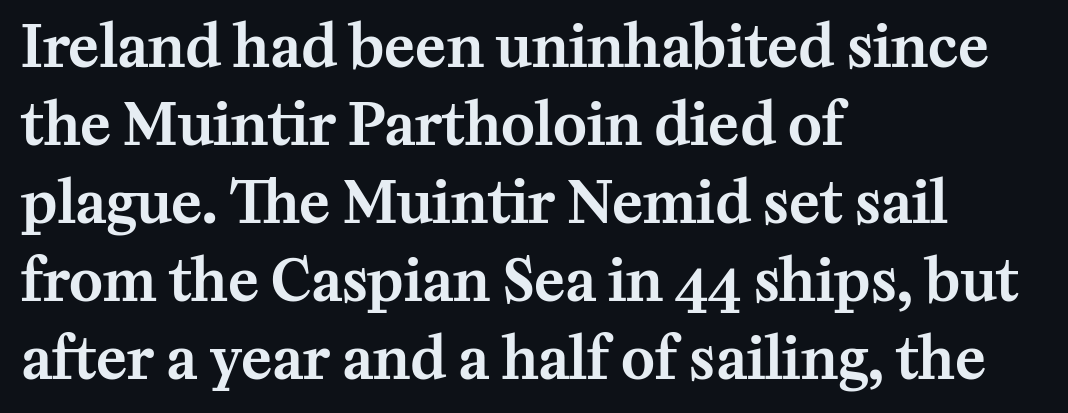
{"serif": "yes", "italic": "no", "width": "normal", "stroke_contrast": "medium", "x_height": "medium", "monospaced": "no", "underline": "no", "align": "left", "line_spacing": "normal", "line_spacing_ratio": 1.37, "letter_spacing": "normal", "letter_spacing_em": 0.0, "glyph_px": 57}
